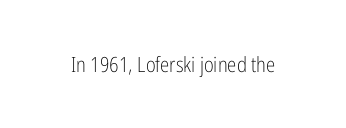
Q: Is the text bold? A: No.
Q: Is the text italic (slanted)? A: No, it is upright.
Q: Is the text underlined? A: No.
Q: Is the spacing between letters normal or unusually wide? A: Normal.
